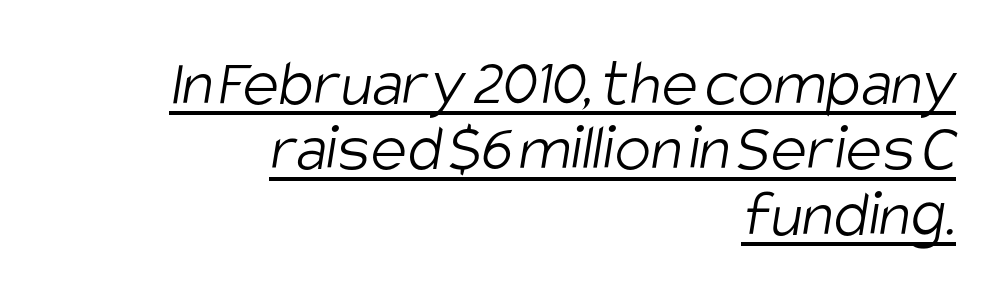
Q: Is the text bold? A: No.
Q: Is the typeface a serif or a sans-serif typeface? A: Sans-serif.
Q: Is the text underlined? A: Yes.
Q: How is the paragraph aligned? A: Right-aligned.
Q: Is the spacing between letters normal or unusually wide? A: Normal.
Q: Is the spacing between lines tight, normal or loose? A: Tight.
Q: Width (condensed, normal, or wide)? A: Condensed.
Q: Stroke contrast? A: Low.
Q: x-height? A: Large.
Q: Monospaced? A: No.
